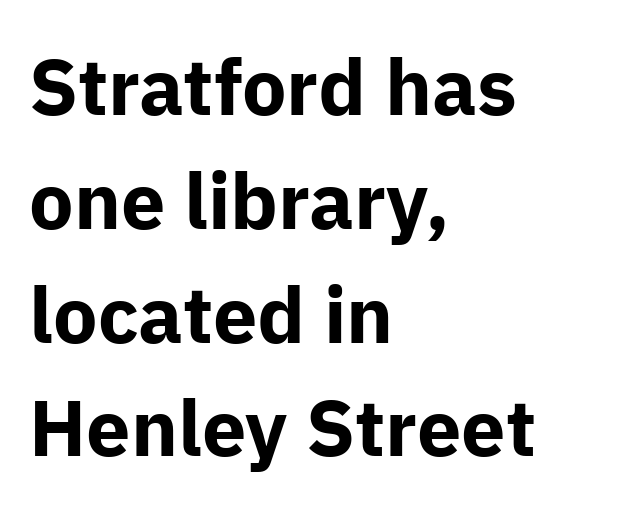
Q: Is the text bold? A: Yes.
Q: Is the text italic (slanted)? A: No, it is upright.
Q: Is the typeface a serif or a sans-serif typeface? A: Sans-serif.
Q: Is the text underlined? A: No.
Q: How is the paragraph aligned? A: Left-aligned.
Q: Is the spacing between letters normal or unusually wide? A: Normal.
Q: Is the spacing between lines tight, normal or loose? A: Normal.
Q: Width (condensed, normal, or wide)? A: Normal.
Q: Stroke contrast? A: Low.
Q: x-height? A: Medium.
Q: Monospaced? A: No.
